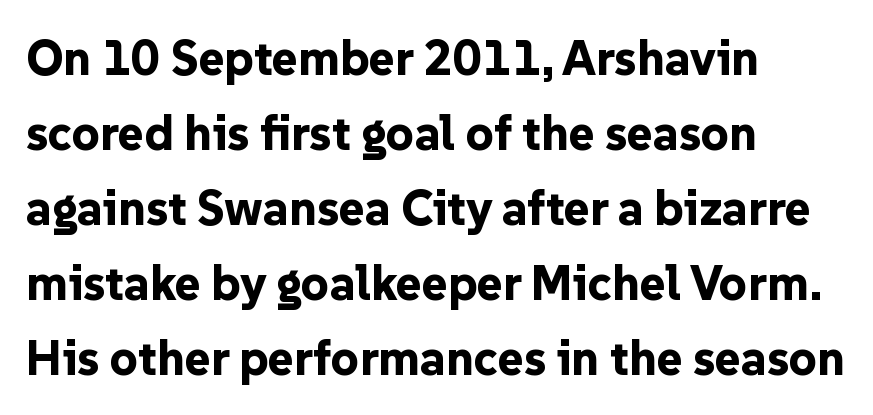
Q: Is the text bold? A: Yes.
Q: Is the text italic (slanted)? A: No, it is upright.
Q: Is the typeface a serif or a sans-serif typeface? A: Sans-serif.
Q: Is the text underlined? A: No.
Q: How is the paragraph aligned? A: Left-aligned.
Q: Is the spacing between letters normal or unusually wide? A: Normal.
Q: Is the spacing between lines tight, normal or loose? A: Normal.
Q: Width (condensed, normal, or wide)? A: Normal.
Q: Stroke contrast? A: Low.
Q: x-height? A: Medium.
Q: Monospaced? A: No.
